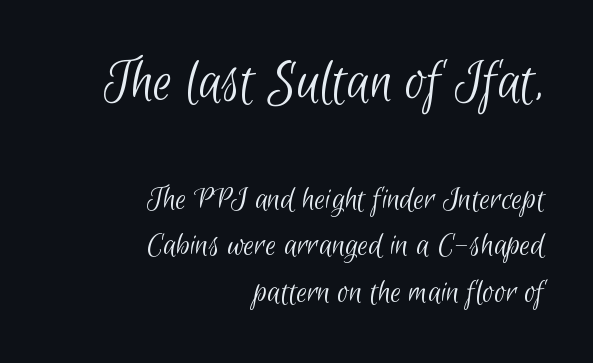
{"serif": "no", "bold": "no", "weight": "light", "width": "condensed", "stroke_contrast": "low", "x_height": "small", "monospaced": "no", "underline": "no", "align": "right", "line_spacing": "normal", "line_spacing_ratio": 1.34, "letter_spacing": "normal", "letter_spacing_em": 0.0, "larger_block": "first", "size_ratio": 1.74, "glyph_px": 61}
